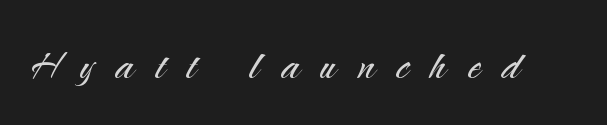
The image shows 52 px light sans-serif type; set unusually wide letter spacing (+0.42 em), not underlined; medium stroke contrast and a small x-height.
